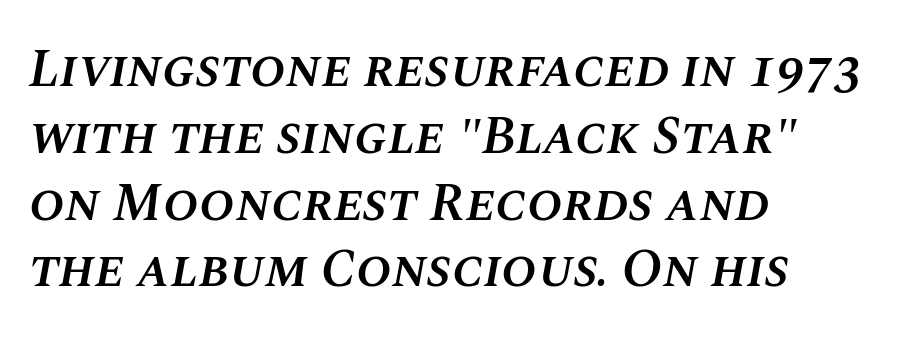
{"italic": "yes", "lean": "right", "slant_degrees": 10, "bold": "semi", "weight": "semibold", "width": "normal", "stroke_contrast": "medium", "x_height": "large", "monospaced": "no", "underline": "no", "align": "left", "line_spacing": "normal", "line_spacing_ratio": 1.26, "letter_spacing": "normal", "letter_spacing_em": 0.0, "glyph_px": 53}
